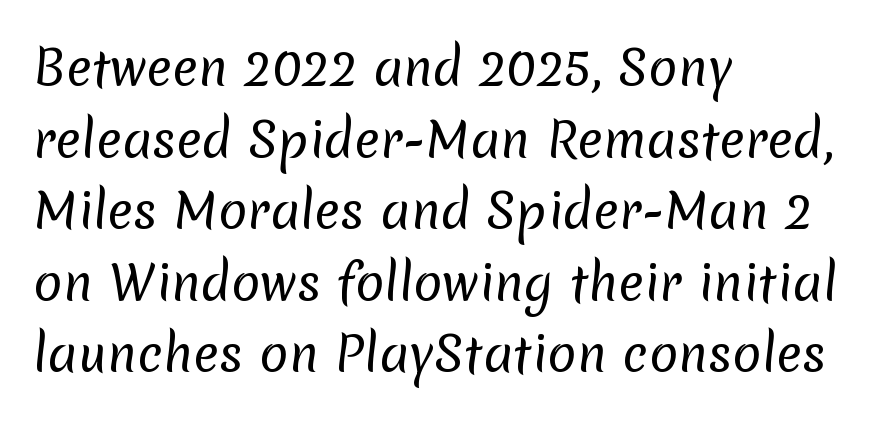
{"serif": "no", "bold": "no", "weight": "regular", "width": "normal", "stroke_contrast": "low", "x_height": "medium", "monospaced": "no", "underline": "no", "align": "left", "line_spacing": "normal", "line_spacing_ratio": 1.49, "letter_spacing": "normal", "letter_spacing_em": 0.0, "glyph_px": 48}
